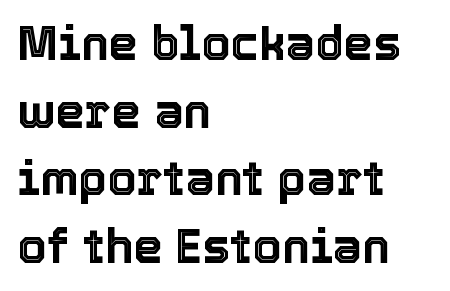
Q: Is the text italic (slanted)? A: No, it is upright.
Q: Is the text underlined? A: No.
Q: How is the paragraph aligned? A: Left-aligned.
Q: Is the spacing between letters normal or unusually wide? A: Normal.
Q: Is the spacing between lines tight, normal or loose? A: Normal.
Q: Width (condensed, normal, or wide)? A: Normal.
Q: x-height? A: Medium.
Q: Monospaced? A: No.
